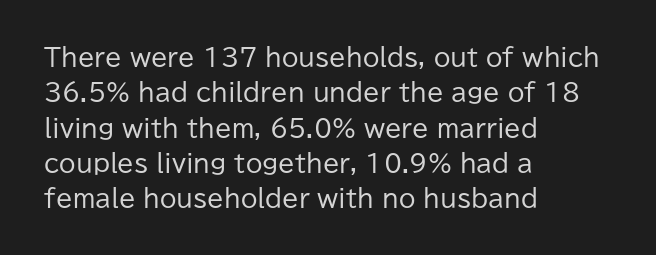
Q: Is the text bold? A: No.
Q: Is the text italic (slanted)? A: No, it is upright.
Q: Is the text underlined? A: No.
Q: How is the paragraph aligned? A: Left-aligned.
Q: Is the spacing between letters normal or unusually wide? A: Normal.
Q: Is the spacing between lines tight, normal or loose? A: Normal.
